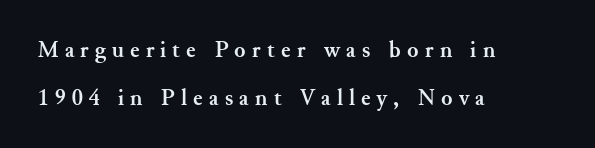
{"italic": "no", "bold": "yes", "underline": "no", "align": "left", "line_spacing": "loose", "line_spacing_ratio": 2.08, "letter_spacing": "wide", "letter_spacing_em": 0.27, "glyph_px": 23}
